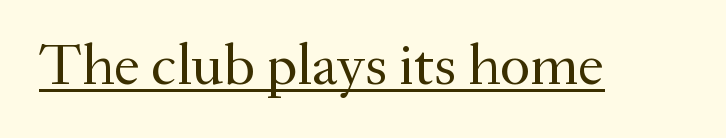
The letters look calm and open, with moderate or lighter stems. The specimen includes a rule beneath the text block's lines. A serif font was chosen for this passage. If you drew a line through each stem, it would be perfectly vertical. These lines keep a tight, regular rhythm from letter to letter. Character widths vary here, with narrow letters taking less room than wide ones.
